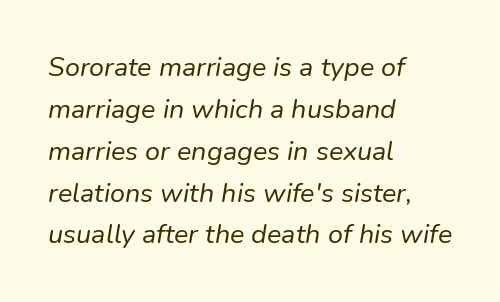
{"italic": "yes", "lean": "right", "slant_degrees": 9, "bold": "no", "underline": "no", "align": "left", "line_spacing": "normal", "line_spacing_ratio": 1.55, "letter_spacing": "normal", "letter_spacing_em": 0.0, "glyph_px": 27}
